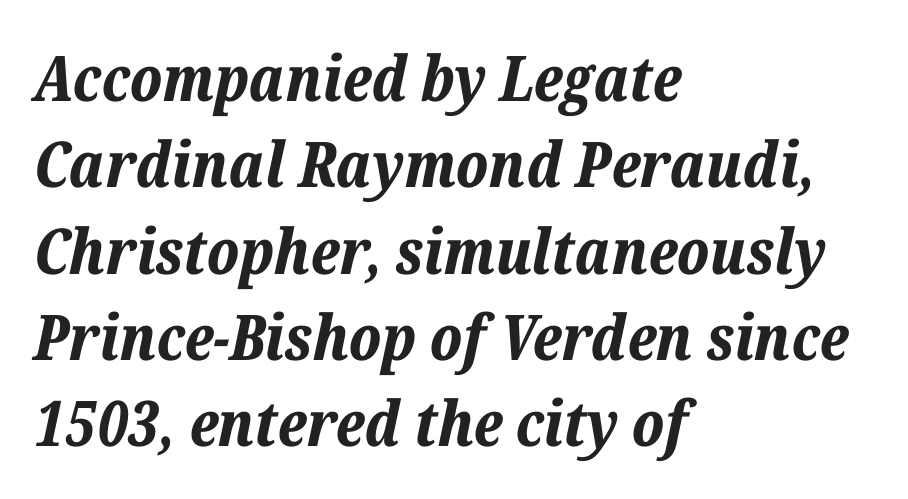
The image shows 63 px bold type, italic (leaning right); set left-aligned, normal line spacing (1.37x), normal letter spacing, not underlined; low stroke contrast and a medium x-height.
